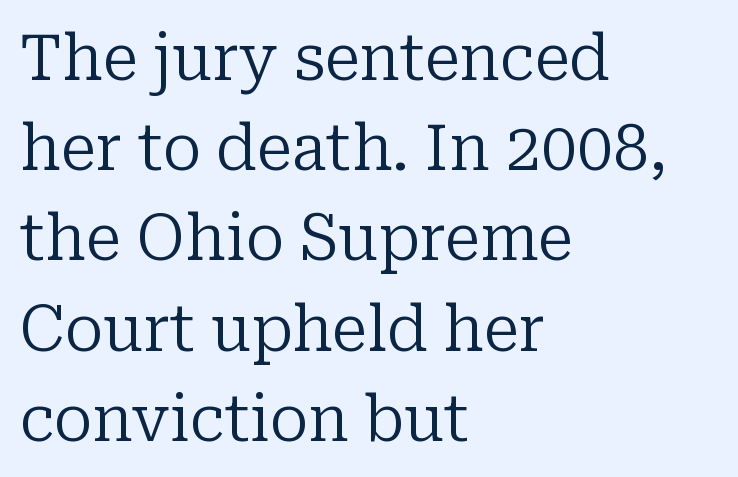
Q: Is the text bold? A: No.
Q: Is the text italic (slanted)? A: No, it is upright.
Q: Is the typeface a serif or a sans-serif typeface? A: Serif.
Q: Is the text underlined? A: No.
Q: How is the paragraph aligned? A: Left-aligned.
Q: Is the spacing between letters normal or unusually wide? A: Normal.
Q: Is the spacing between lines tight, normal or loose? A: Normal.
Q: Width (condensed, normal, or wide)? A: Normal.
Q: Stroke contrast? A: Low.
Q: x-height? A: Medium.
Q: Monospaced? A: No.
